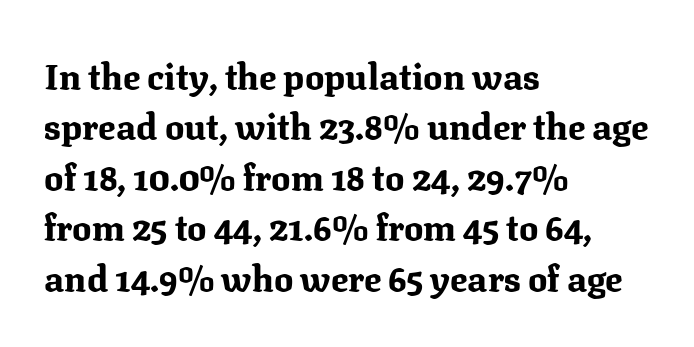
Letterform terminals end in serifs throughout the passage. Notice how the passage keeps a crisp vertical edge on the left only. Its strokes are broad and dark, the hallmark of bold type. Proportional: the letters do not fall into vertical columns. Style check: upright.
